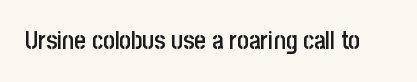
{"italic": "no", "bold": "semi", "underline": "no", "letter_spacing": "normal", "letter_spacing_em": 0.0, "glyph_px": 25}
